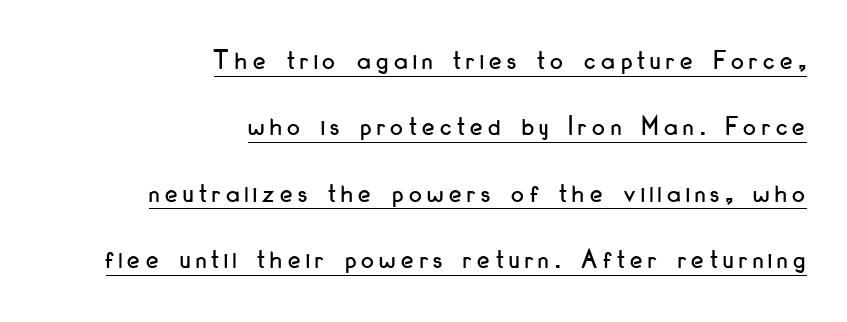
The image shows 28 px condensed sans-serif type, upright; set right-aligned, loose line spacing (2.37x), unusually wide letter spacing (+0.2 em), underlined; low stroke contrast and a small x-height.
